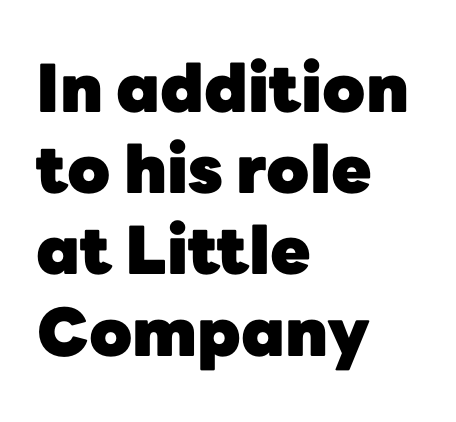
Q: Is the text bold? A: Yes.
Q: Is the text italic (slanted)? A: No, it is upright.
Q: Is the typeface a serif or a sans-serif typeface? A: Sans-serif.
Q: Is the text underlined? A: No.
Q: How is the paragraph aligned? A: Left-aligned.
Q: Is the spacing between letters normal or unusually wide? A: Normal.
Q: Width (condensed, normal, or wide)? A: Normal.
Q: Stroke contrast? A: Low.
Q: x-height? A: Medium.
Q: Monospaced? A: No.
